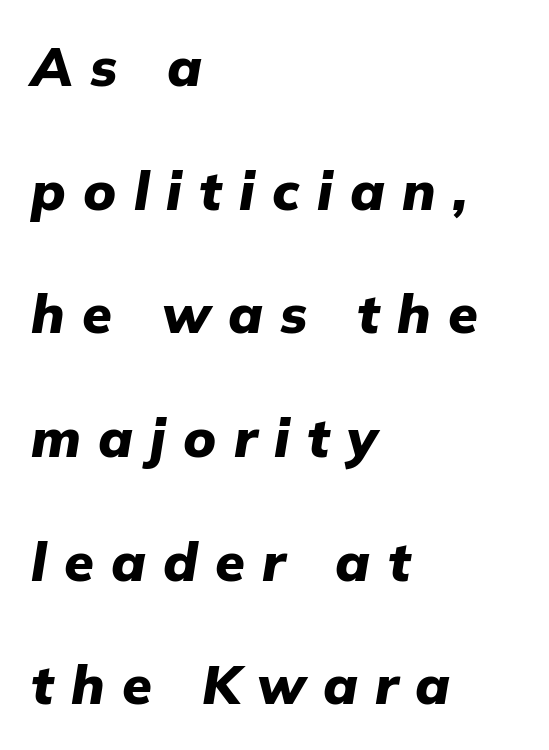
Is the letter spacing exaggerated? Yes — the characters are pushed far apart. These lines are rendered in a variable-pitch font. The space between consecutive lines is lavish. Each glyph is drawn with heavy, bold strokes. Type without underlining.
